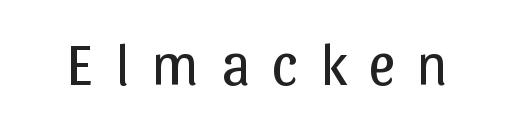
{"serif": "no", "italic": "no", "bold": "no", "weight": "regular", "width": "normal", "stroke_contrast": "low", "x_height": "medium", "monospaced": "no", "underline": "no", "letter_spacing": "wide", "letter_spacing_em": 0.37, "glyph_px": 59}
